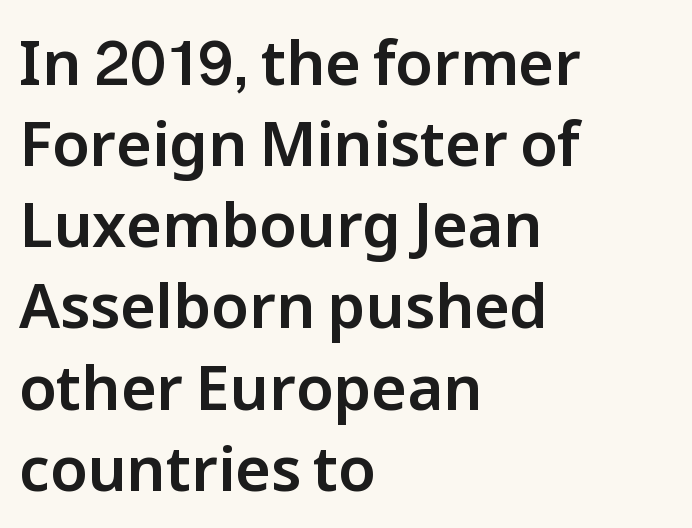
Standard letterfit; no display-style spreading of the glyphs. Nobody drew a line under any word here. The letters carry no serifs — their stems end cleanly without finishing strokes. Notice how descenders clear the ascenders below comfortably — that's standard leading. Posture: upright roman.
